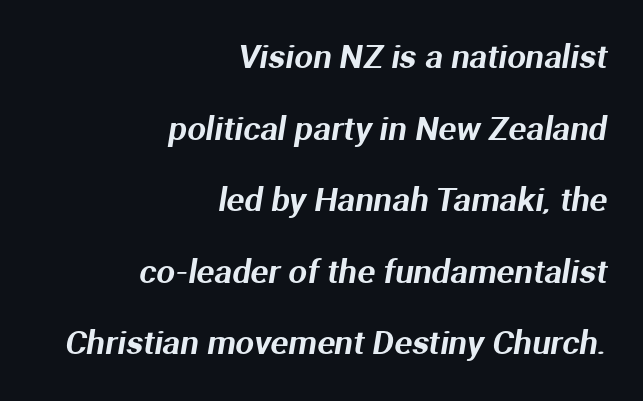
Beneath every word, the page is bare. In CSS terms this would be text-align: right. Tracking value appears to be zero — textbook default spacing. Are there feet on the stems? There aren't — it's a sans.
